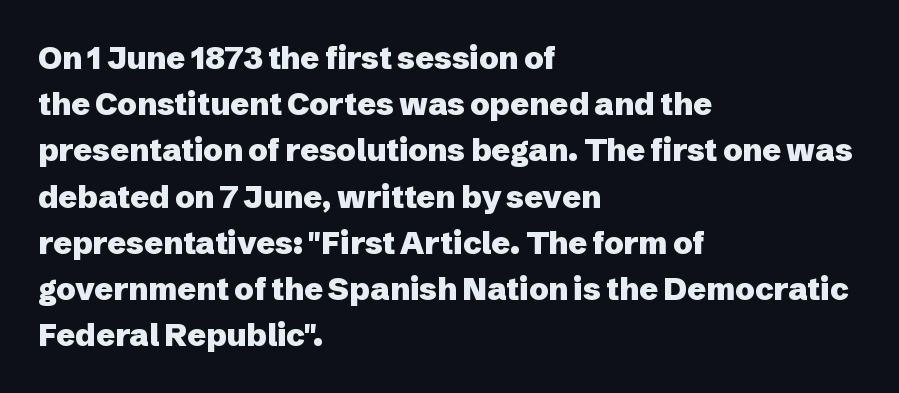
Here the designer chose a conventional face with non-uniform glyph widths. The rendering shows plain stroke endings on the letterforms — a sans-serif design. The letterforms sit shoulder to shoulder at normal distance. Normally led — the rows are evenly, conventionally spaced. In CSS terms this would be text-align: left.
